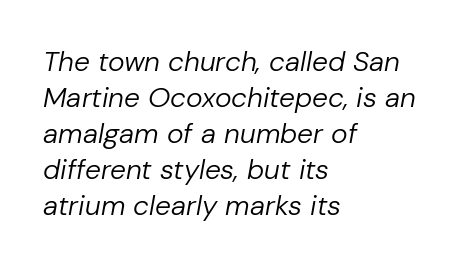
Q: Is the text bold? A: No.
Q: Is the text italic (slanted)? A: Yes, it leans right by about 10 degrees.
Q: Is the text underlined? A: No.
Q: How is the paragraph aligned? A: Left-aligned.
Q: Is the spacing between letters normal or unusually wide? A: Normal.
Q: Is the spacing between lines tight, normal or loose? A: Normal.
Q: Width (condensed, normal, or wide)? A: Normal.
Q: Stroke contrast? A: Low.
Q: x-height? A: Medium.
Q: Monospaced? A: No.
